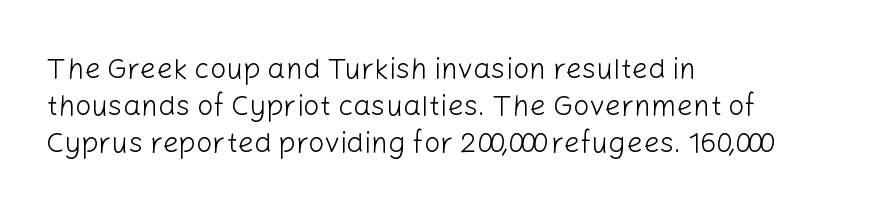
The image shows 29 px light sans-serif type, upright; set left-aligned, normal line spacing (1.28x), normal letter spacing, not underlined; low stroke contrast and a medium x-height.
